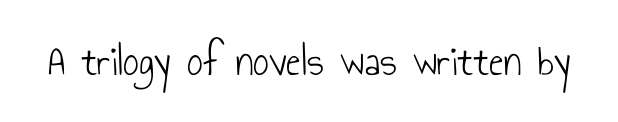
Q: Is the text bold? A: No.
Q: Is the text italic (slanted)? A: No, it is upright.
Q: Is the typeface a serif or a sans-serif typeface? A: Sans-serif.
Q: Is the text underlined? A: No.
Q: Is the spacing between letters normal or unusually wide? A: Normal.
Q: Width (condensed, normal, or wide)? A: Condensed.
Q: Stroke contrast? A: Low.
Q: x-height? A: Small.
Q: Monospaced? A: No.
